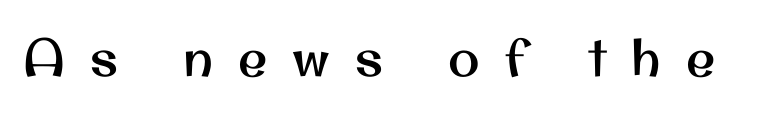
{"serif": "no", "italic": "no", "width": "normal", "stroke_contrast": "medium", "x_height": "small", "monospaced": "no", "underline": "no", "letter_spacing": "wide", "letter_spacing_em": 0.47, "glyph_px": 53}
